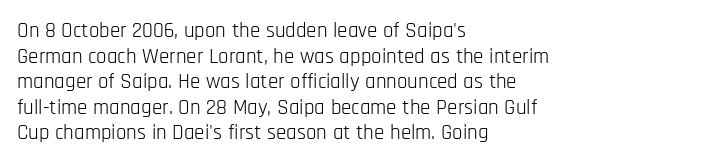
Does extra space separate the letters? No, they use regular spacing. The passage is arranged the way most books set body copy — flush left. The area under the type is left untouched. The face looks like a standard text weight, possibly lighter. Notice how the stems are strictly vertical — no italics here.
